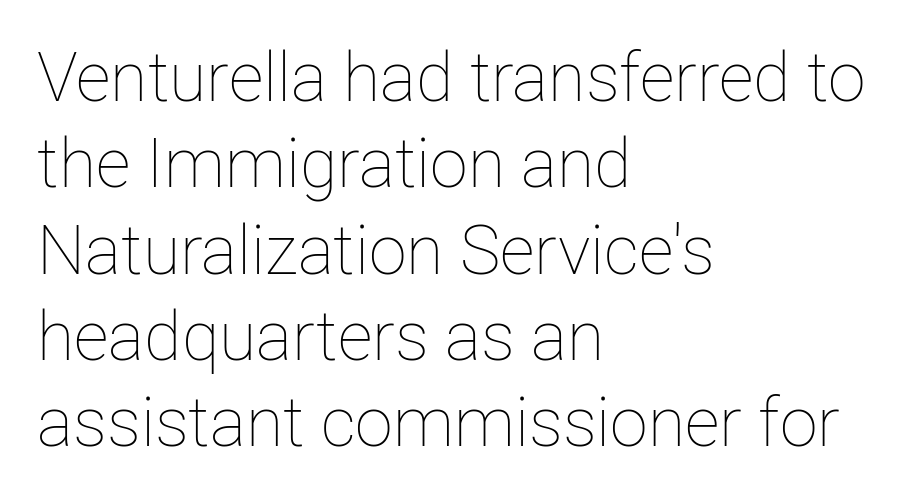
{"italic": "no", "bold": "no", "weight": "thin", "width": "normal", "stroke_contrast": "low", "x_height": "medium", "monospaced": "no", "underline": "no", "align": "left", "line_spacing": "normal", "line_spacing_ratio": 1.27, "letter_spacing": "normal", "letter_spacing_em": 0.0, "glyph_px": 68}
